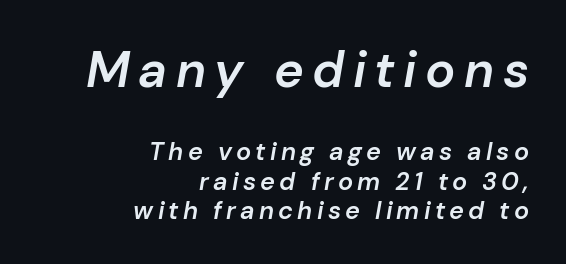
The axis of the letterforms is tilted away from vertical. Looks like regular typesetting: each glyph gets only the width it needs. The lines are quadded right. These words are printed semibold, heavier than regular yet not bold. Rule under the text: the space is simply empty. Reading top to bottom, the characters get smaller at the block break.
